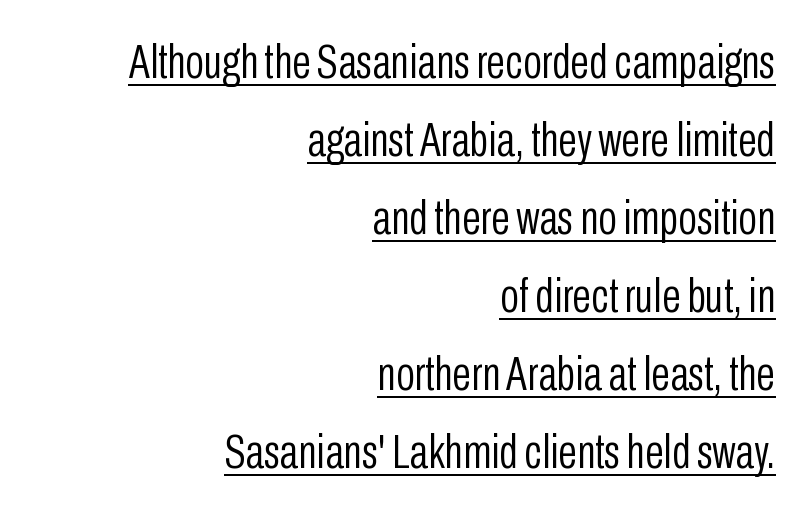
Every stem runs plumb, perpendicular to the baseline. Looks like regular typesetting: each glyph gets only the width it needs. This rendering leaves character spacing at its baseline value. The lettering is marked with a stroke running underneath it.
